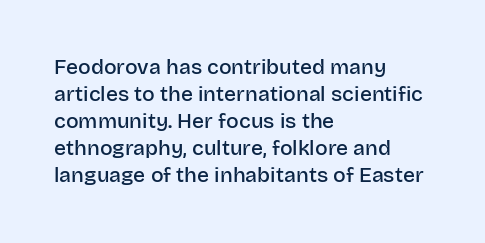
The typography opts for an upright posture over an oblique one. The typesetting leans somewhat heavy: a semibold. Look at the tracking — it's just the regular setting, nothing added. Bare-footed words on every line. Summary of vertical rhythm: regular, with standard interline spacing. The paragraph shown leans on its left margin.
